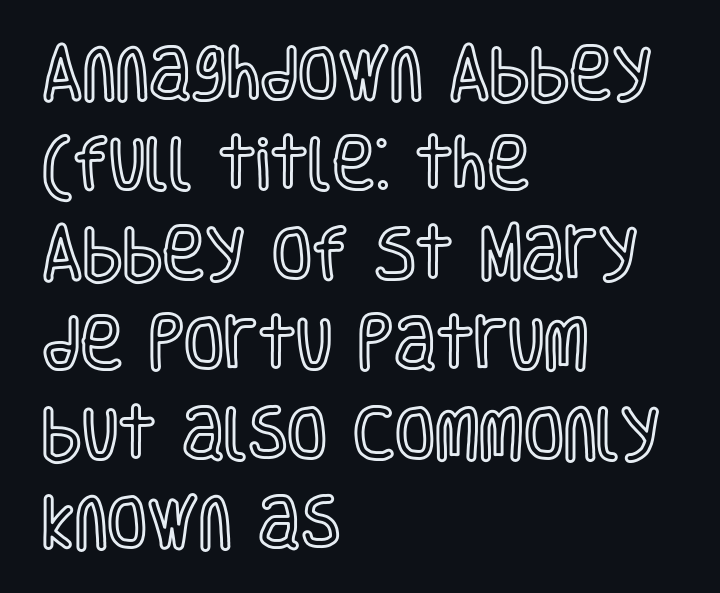
Q: Is the text italic (slanted)? A: No, it is upright.
Q: Is the text underlined? A: No.
Q: How is the paragraph aligned? A: Left-aligned.
Q: Is the spacing between letters normal or unusually wide? A: Normal.
Q: Is the spacing between lines tight, normal or loose? A: Normal.
Q: Width (condensed, normal, or wide)? A: Condensed.
Q: x-height? A: Large.
Q: Monospaced? A: No.
